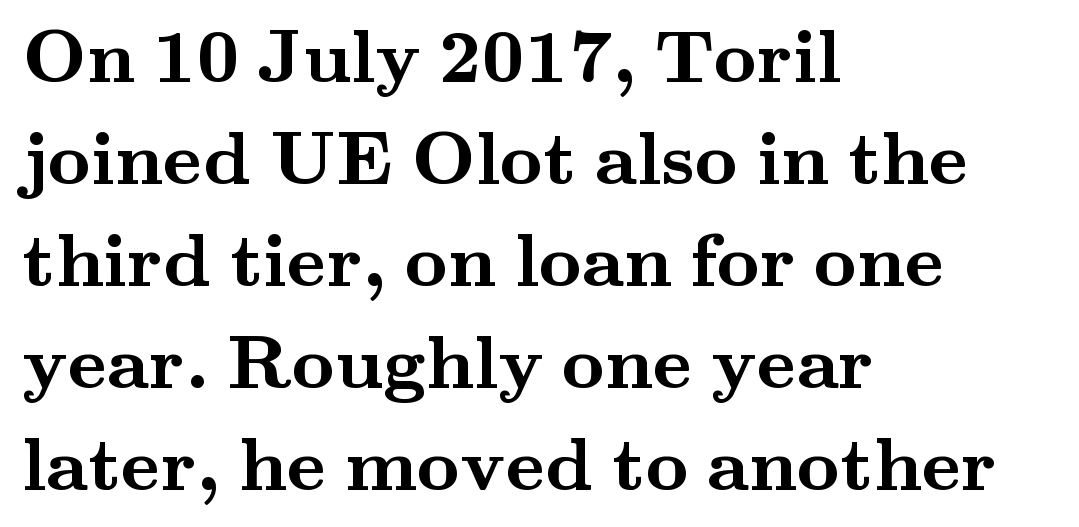
{"serif": "yes", "italic": "no", "bold": "yes", "weight": "semibold", "width": "wide", "stroke_contrast": "medium", "x_height": "small", "monospaced": "no", "underline": "no", "align": "left", "line_spacing": "normal", "line_spacing_ratio": 1.36, "letter_spacing": "normal", "letter_spacing_em": 0.0, "glyph_px": 75}
